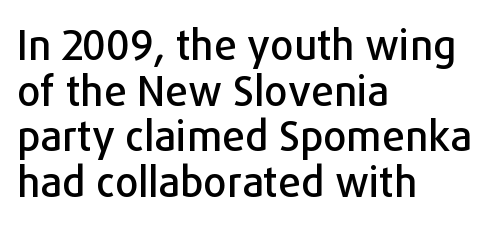
{"serif": "no", "italic": "no", "width": "normal", "stroke_contrast": "low", "x_height": "medium", "monospaced": "no", "underline": "no", "align": "left", "line_spacing": "tight", "line_spacing_ratio": 1.11, "letter_spacing": "normal", "letter_spacing_em": 0.0, "glyph_px": 41}
